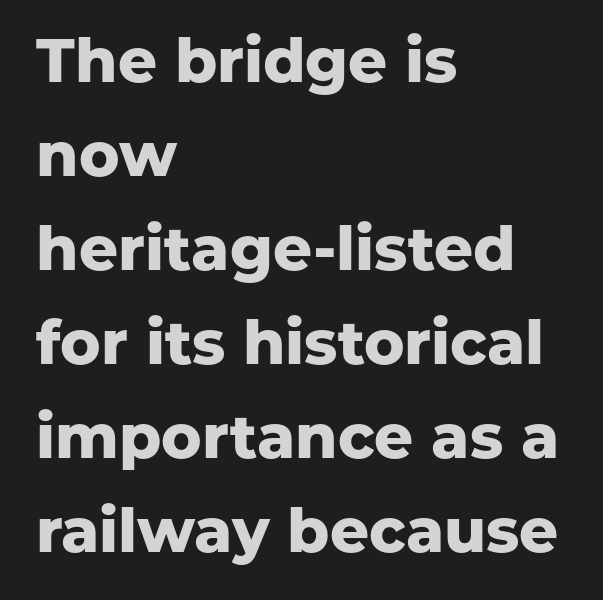
The image shows 61 px heavy sans-serif type, upright; set left-aligned, normal line spacing (1.54x), normal letter spacing, not underlined; low stroke contrast and a medium x-height.
